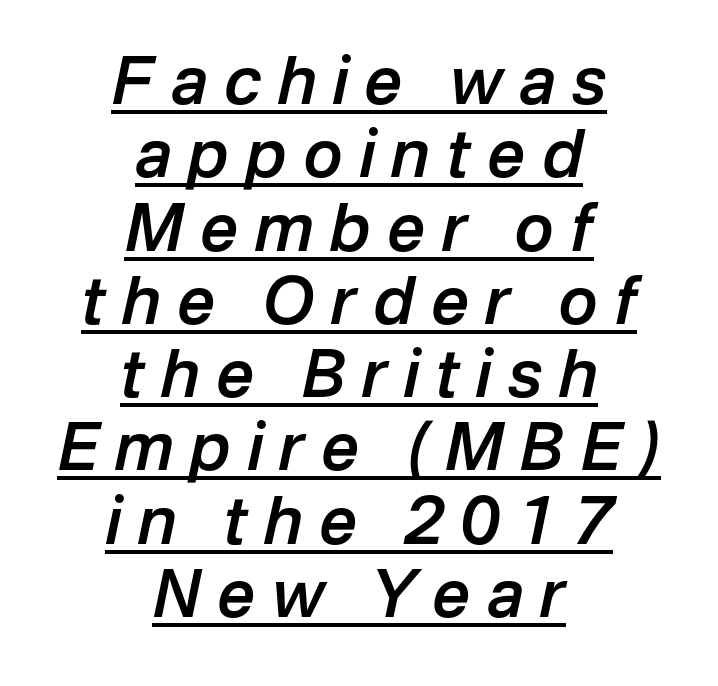
Looks like regular typesetting: each glyph gets only the width it needs. These lines carry some extra weight — a demibold, not a full bold. Tracking here is generous; glyphs stand well apart from one another. The passage is arranged like a title page — every line centered.
